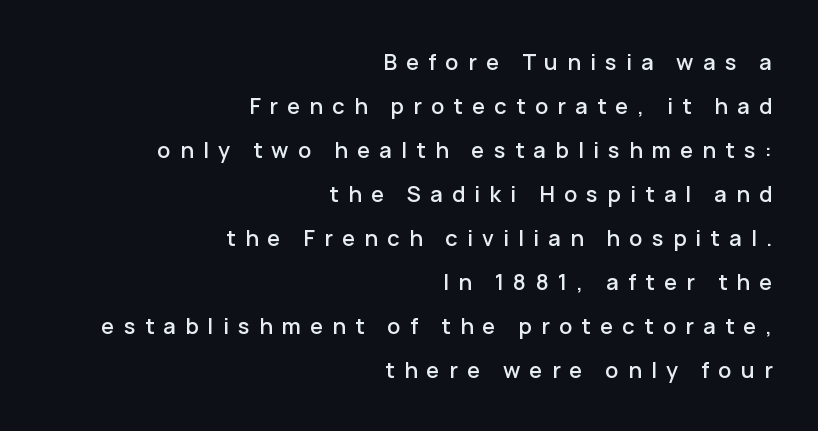
Q: Is the text italic (slanted)? A: No, it is upright.
Q: Is the text underlined? A: No.
Q: How is the paragraph aligned? A: Right-aligned.
Q: Is the spacing between letters normal or unusually wide? A: Unusually wide.
Q: Is the spacing between lines tight, normal or loose? A: Loose.
